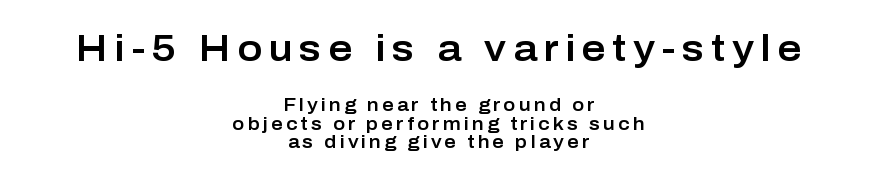
Q: Is the text italic (slanted)? A: No, it is upright.
Q: Is the typeface a serif or a sans-serif typeface? A: Sans-serif.
Q: Is the text underlined? A: No.
Q: How is the paragraph aligned? A: Centered.
Q: Is the spacing between lines tight, normal or loose? A: Tight.
Q: Which block of text is set in a larger size, the first (top) or the second (bottom)? A: The first (top) one.
Q: Width (condensed, normal, or wide)? A: Normal.
Q: Stroke contrast? A: Low.
Q: x-height? A: Medium.
Q: Monospaced? A: No.
